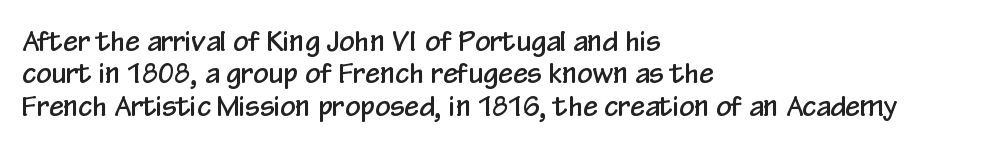
The image shows 27 px text type, upright; set left-aligned, line spacing 1.2x, normal letter spacing, not underlined.
